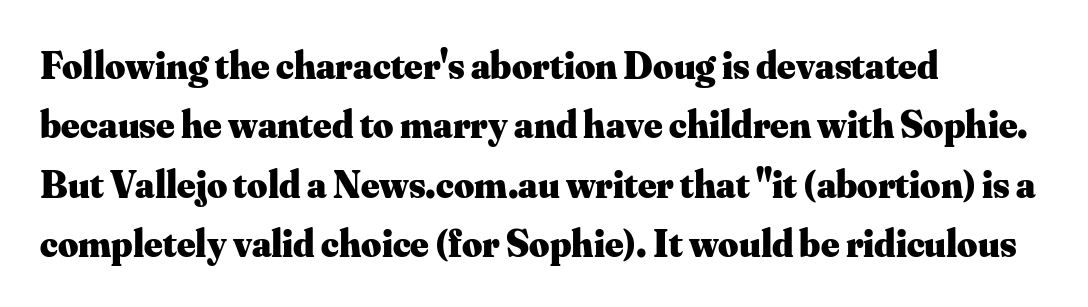
The image shows 39 px heavy serif type, upright; set left-aligned, normal line spacing (1.52x), normal letter spacing, not underlined; medium stroke contrast and a small x-height.
